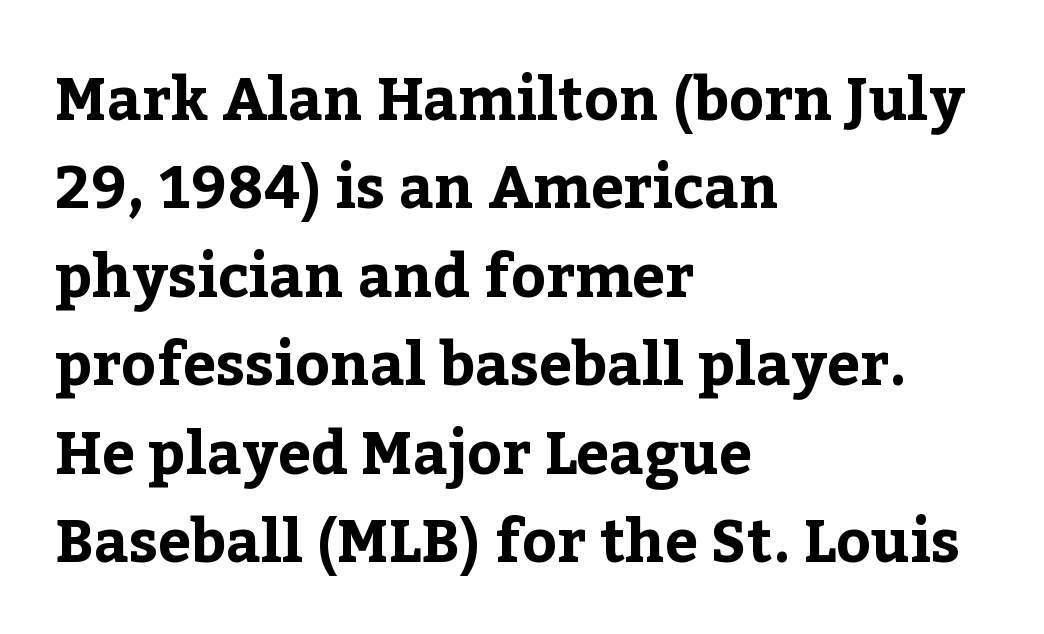
{"serif": "yes", "italic": "no", "bold": "yes", "weight": "bold", "width": "normal", "stroke_contrast": "low", "x_height": "medium", "monospaced": "no", "underline": "no", "align": "left", "line_spacing": "normal", "line_spacing_ratio": 1.5, "letter_spacing": "normal", "letter_spacing_em": 0.0, "glyph_px": 59}
